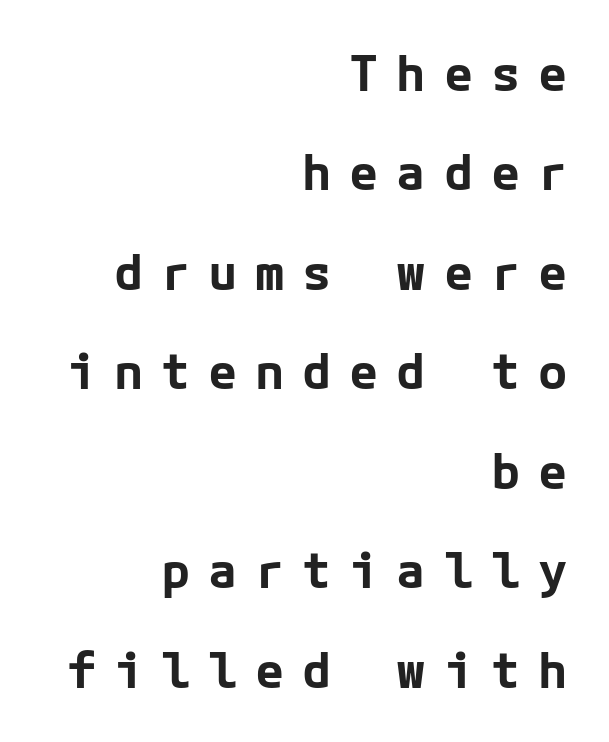
Q: Is the text bold? A: Yes.
Q: Is the text italic (slanted)? A: No, it is upright.
Q: Is the typeface a serif or a sans-serif typeface? A: Sans-serif.
Q: Is the text underlined? A: No.
Q: How is the paragraph aligned? A: Right-aligned.
Q: Is the spacing between letters normal or unusually wide? A: Unusually wide.
Q: Is the spacing between lines tight, normal or loose? A: Loose.
Q: Width (condensed, normal, or wide)? A: Normal.
Q: Stroke contrast? A: Low.
Q: x-height? A: Medium.
